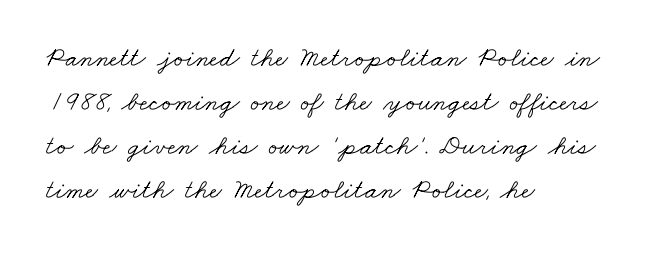
{"serif": "yes", "bold": "no", "weight": "light", "width": "wide", "stroke_contrast": "low", "x_height": "small", "monospaced": "no", "underline": "no", "align": "left", "line_spacing": "normal", "line_spacing_ratio": 1.57, "letter_spacing": "normal", "letter_spacing_em": 0.0, "glyph_px": 28}
